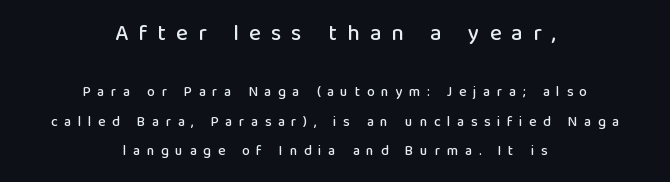
In this sample the first text group is rendered at the bigger scale. Neither beginnings nor endings align; midpoints do. Leading: increased. You could only call the tracking loose — the letters float apart. Posture: straight, roman, zero tilt.
